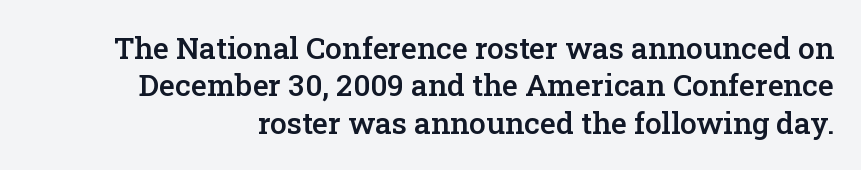
The font's upright variant was chosen for this text. Caption: standard tracking, unaltered. The glyphs in this specimen are seriffed. You could not count columns in this text — the font is proportionally spaced. The strip under each line holds only bare page. Regular leading.
